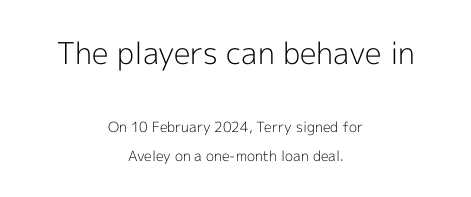
Summary of vertical rhythm: relaxed, with wide interline spacing. Style check: upright. The passage shown is typed in a proportional face where columns would drift. The type is set solid horizontally, with unmodified tracking. The text block is weighted toward neither margin, spreading evenly from the middle. The glyphs are unaccompanied by any horizontal stroke below them.
